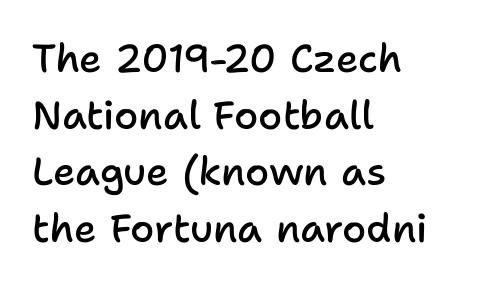
The image shows 39 px semibold sans-serif type, upright; set left-aligned, normal line spacing (1.45x), normal letter spacing, not underlined; low stroke contrast and a medium x-height.
